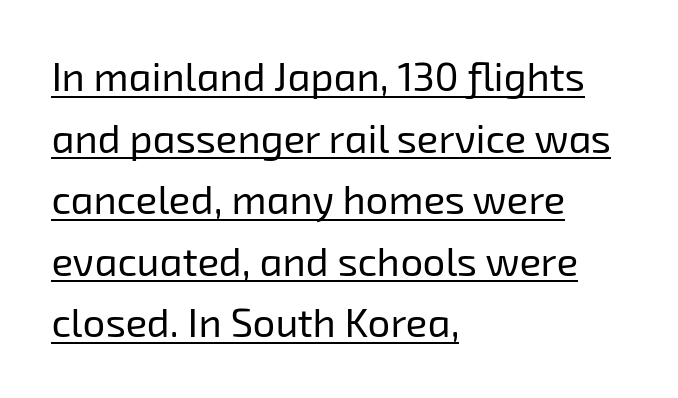
The line texture is even and compact thanks to regular tracking. The rendering uses natural spacing where letterforms have individual widths. Each new line begins a customary step beneath the previous one. Weight: regular or lighter. Is there an underline? Yes — a line sits under the letters.
